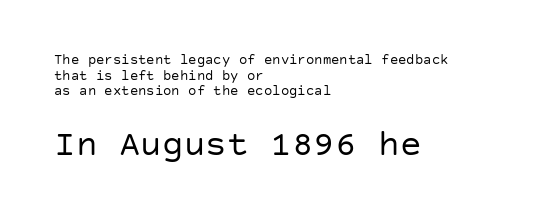
{"serif": "no", "italic": "no", "bold": "no", "weight": "regular", "width": "normal", "stroke_contrast": "low", "x_height": "large", "underline": "no", "align": "left", "line_spacing": "tight", "line_spacing_ratio": 1.12, "letter_spacing": "normal", "letter_spacing_em": 0.0, "larger_block": "second", "size_ratio": 2.57, "glyph_px": 36}
